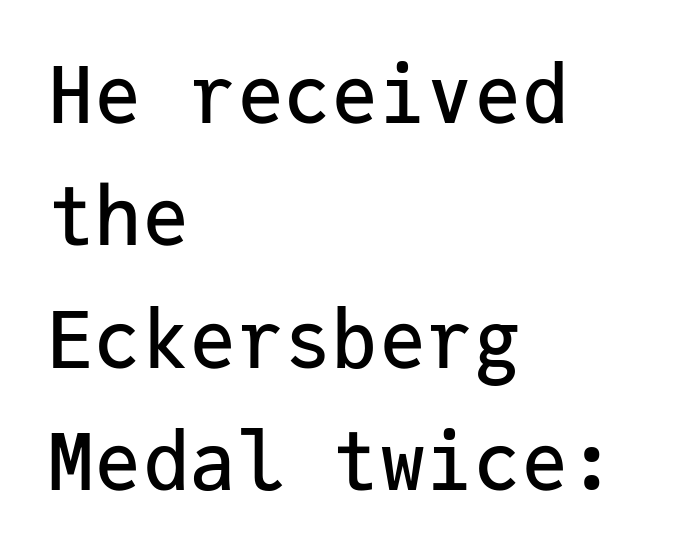
Q: Is the text italic (slanted)? A: No, it is upright.
Q: Is the typeface a serif or a sans-serif typeface? A: Sans-serif.
Q: Is the text underlined? A: No.
Q: How is the paragraph aligned? A: Left-aligned.
Q: Is the spacing between letters normal or unusually wide? A: Normal.
Q: Is the spacing between lines tight, normal or loose? A: Normal.
Q: Width (condensed, normal, or wide)? A: Normal.
Q: Stroke contrast? A: Low.
Q: x-height? A: Medium.
Q: Monospaced? A: Yes.
